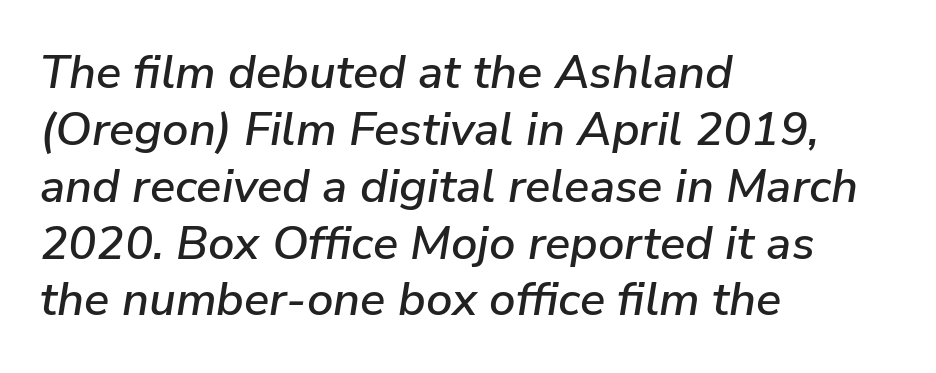
{"italic": "yes", "lean": "right", "slant_degrees": 9, "width": "normal", "stroke_contrast": "low", "x_height": "medium", "monospaced": "no", "underline": "no", "align": "left", "line_spacing_ratio": 1.21, "letter_spacing": "normal", "letter_spacing_em": 0.0, "glyph_px": 47}
